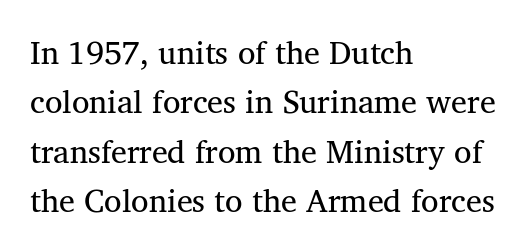
{"serif": "yes", "bold": "no", "weight": "regular", "width": "normal", "stroke_contrast": "medium", "x_height": "medium", "monospaced": "no", "underline": "no", "align": "left", "line_spacing": "normal", "line_spacing_ratio": 1.54, "letter_spacing": "normal", "letter_spacing_em": 0.0, "glyph_px": 32}
